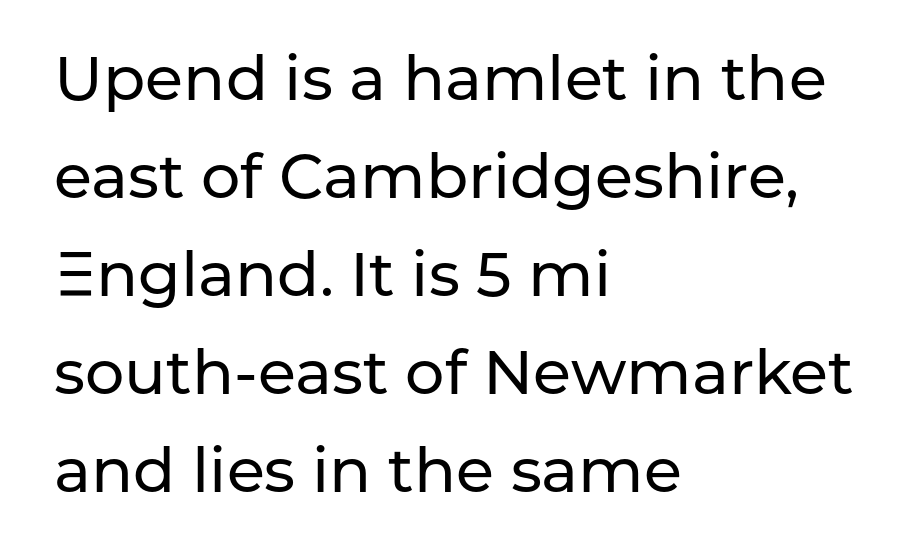
Q: Is the text italic (slanted)? A: No, it is upright.
Q: Is the typeface a serif or a sans-serif typeface? A: Sans-serif.
Q: Is the text underlined? A: No.
Q: How is the paragraph aligned? A: Left-aligned.
Q: Is the spacing between letters normal or unusually wide? A: Normal.
Q: Is the spacing between lines tight, normal or loose? A: Normal.
Q: Width (condensed, normal, or wide)? A: Normal.
Q: Stroke contrast? A: Low.
Q: x-height? A: Medium.
Q: Monospaced? A: No.
